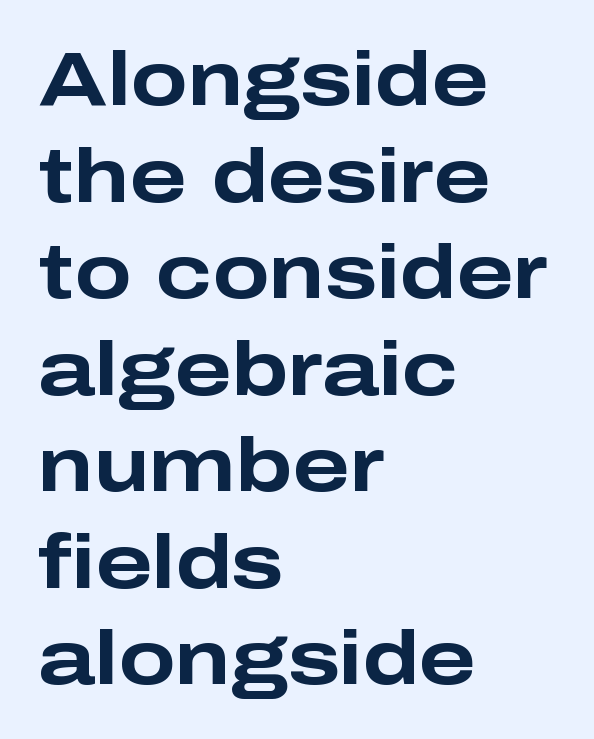
The image shows 76 px bold, wide sans-serif type, upright; set left-aligned, normal line spacing (1.27x), normal letter spacing, not underlined; low stroke contrast and a medium x-height.
